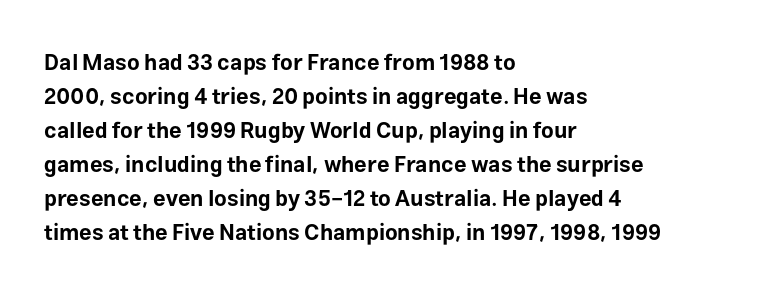
{"italic": "no", "bold": "yes", "underline": "no", "align": "left", "line_spacing": "normal", "line_spacing_ratio": 1.55, "letter_spacing": "normal", "letter_spacing_em": 0.0, "glyph_px": 22}
